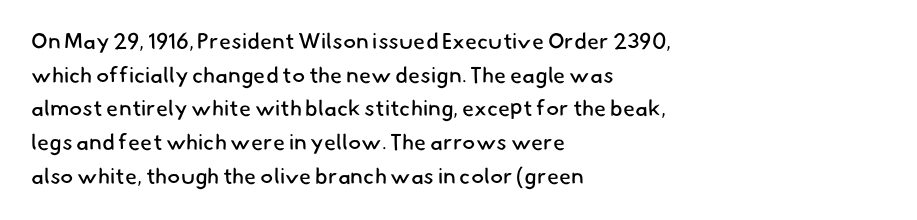
Q: Is the text bold? A: No.
Q: Is the text underlined? A: No.
Q: How is the paragraph aligned? A: Left-aligned.
Q: Is the spacing between letters normal or unusually wide? A: Normal.
Q: Is the spacing between lines tight, normal or loose? A: Normal.
